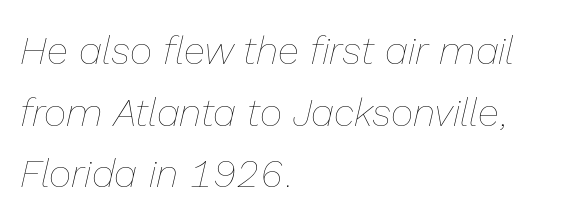
The image shows 39 px thin type, italic (leaning right); set left-aligned, normal line spacing (1.58x), normal letter spacing, not underlined; low stroke contrast and a medium x-height.
